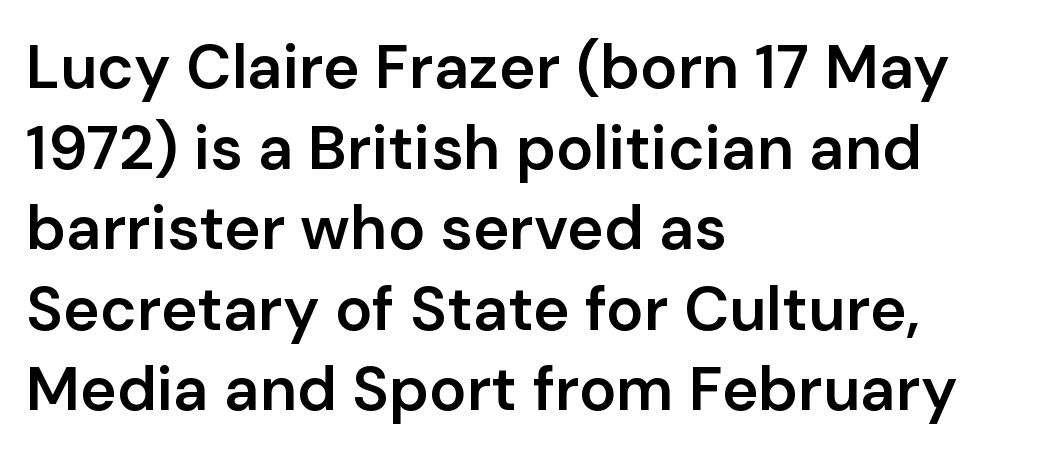
These words are printed semibold, heavier than regular yet not bold. The letters sit at their default tracking, neither squeezed nor spread. Observe the absence of serifs on each vertical stroke in this sample. A classic flush-left, rag-right setting is used for this passage. The strip under each line holds only bare page.
